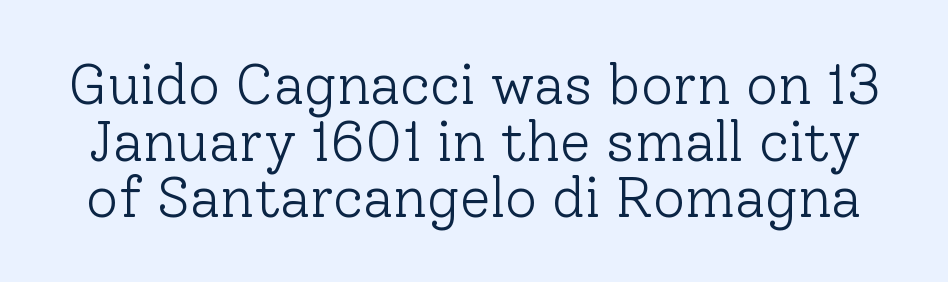
The image shows 56 px light serif type, upright; set tight line spacing (1.01x), normal letter spacing, not underlined; low stroke contrast and a medium x-height.
